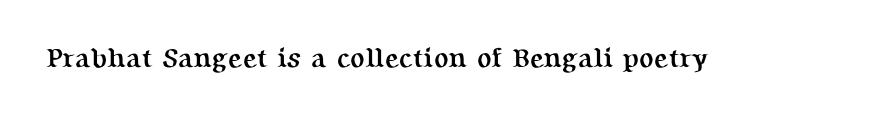
Q: Is the text bold? A: Yes.
Q: Is the text italic (slanted)? A: No, it is upright.
Q: Is the text underlined? A: No.
Q: Is the spacing between letters normal or unusually wide? A: Normal.
